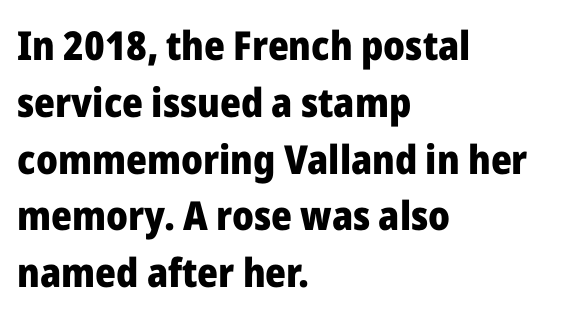
{"serif": "no", "italic": "no", "bold": "yes", "weight": "heavy", "width": "normal", "stroke_contrast": "low", "x_height": "medium", "monospaced": "no", "underline": "no", "align": "left", "line_spacing": "normal", "line_spacing_ratio": 1.42, "letter_spacing": "normal", "letter_spacing_em": 0.0, "glyph_px": 40}
